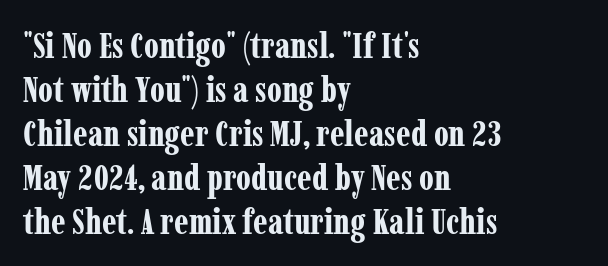
Characters follow at the spacing the type designer built in. Do the characters align in a grid? No, the font is proportional. Letterform terminals end in serifs throughout the passage. Beneath every word, the page is bare.
